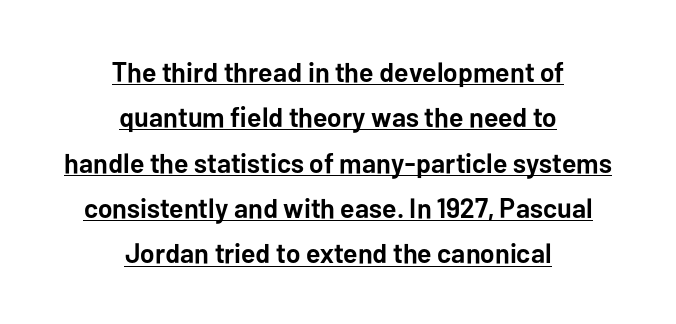
The image shows 28 px semibold sans-serif type, upright; set centered, normal line spacing (1.62x), normal letter spacing, underlined; low stroke contrast and a medium x-height.
